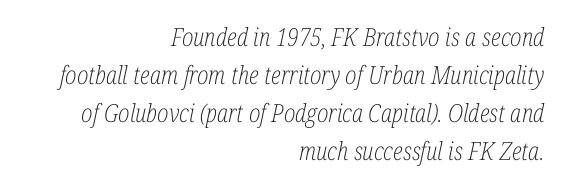
The image shows 25 px text type, italic (leaning right); set right-aligned, normal line spacing (1.52x), normal letter spacing, not underlined.
